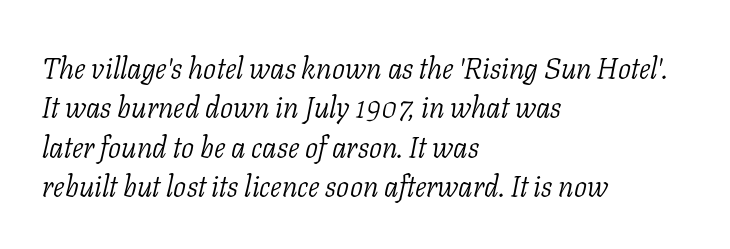
How are the letters spaced? Ordinarily, with no added tracking. Line spacing here is normal. Looks like regular typesetting: each glyph gets only the width it needs. Line starts are locked; line ends wander. A quiet, ordinary-to-light weight characterises the typeface.
